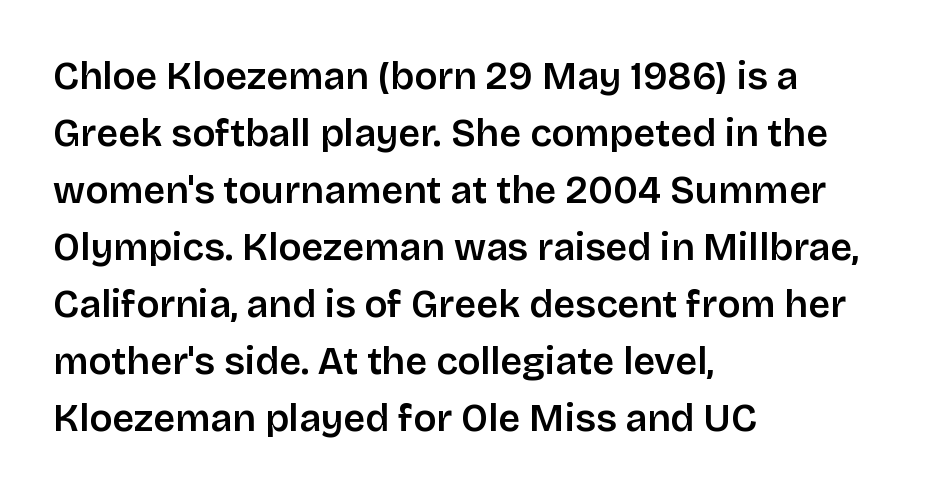
The image shows 38 px semibold sans-serif type, upright; set left-aligned, normal line spacing (1.5x), normal letter spacing, not underlined; low stroke contrast and a large x-height.
